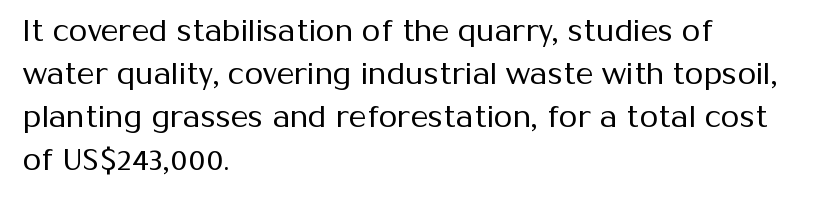
{"serif": "no", "italic": "no", "bold": "no", "weight": "regular", "width": "normal", "stroke_contrast": "medium", "x_height": "medium", "monospaced": "no", "underline": "no", "align": "left", "line_spacing": "normal", "line_spacing_ratio": 1.43, "letter_spacing": "normal", "letter_spacing_em": 0.0, "glyph_px": 30}
